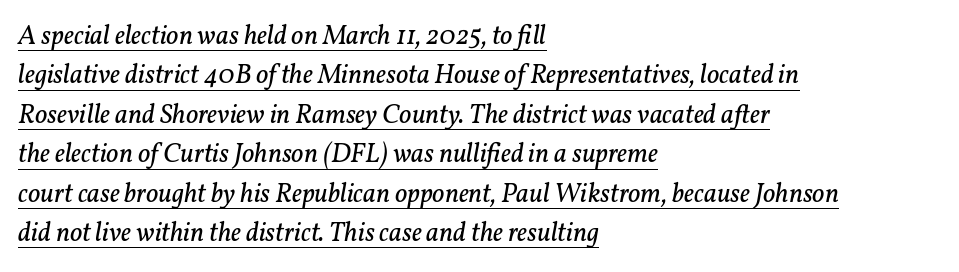
{"italic": "yes", "lean": "right", "slant_degrees": 11, "bold": "no", "underline": "yes", "align": "left", "line_spacing": "normal", "line_spacing_ratio": 1.46, "letter_spacing": "normal", "letter_spacing_em": 0.0, "glyph_px": 27}
